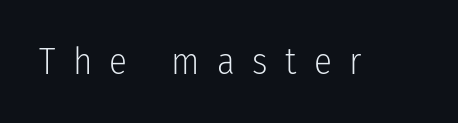
{"serif": "no", "italic": "no", "bold": "no", "weight": "light", "width": "condensed", "stroke_contrast": "low", "x_height": "medium", "monospaced": "no", "underline": "no", "letter_spacing": "wide", "letter_spacing_em": 0.47, "glyph_px": 37}
